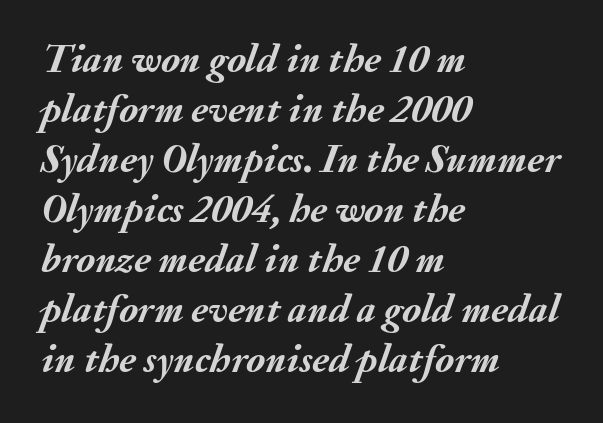
Q: Is the text bold? A: Yes.
Q: Is the text italic (slanted)? A: Yes, it leans right by about 20 degrees.
Q: Is the text underlined? A: No.
Q: How is the paragraph aligned? A: Left-aligned.
Q: Is the spacing between letters normal or unusually wide? A: Normal.
Q: Is the spacing between lines tight, normal or loose? A: Normal.
Q: Width (condensed, normal, or wide)? A: Normal.
Q: Stroke contrast? A: Medium.
Q: x-height? A: Small.
Q: Monospaced? A: No.
